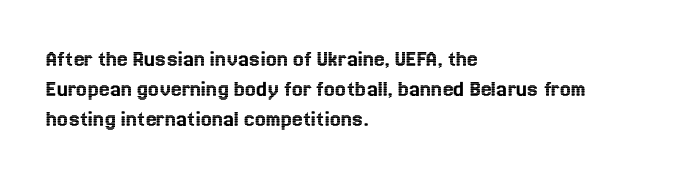
{"italic": "no", "underline": "no", "align": "left", "line_spacing_ratio": 1.24, "letter_spacing": "normal", "letter_spacing_em": 0.0, "glyph_px": 24}
